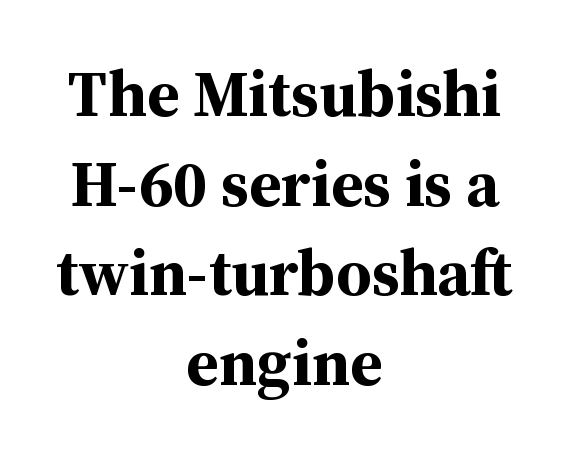
The image shows 65 px bold serif type, upright; set centered, normal line spacing (1.38x), normal letter spacing, not underlined; medium stroke contrast and a medium x-height.
